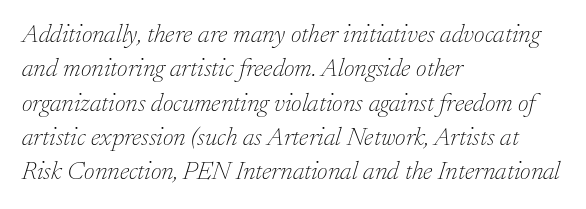
Q: Is the text bold? A: No.
Q: Is the text italic (slanted)? A: Yes, it leans right by about 17 degrees.
Q: Is the text underlined? A: No.
Q: How is the paragraph aligned? A: Left-aligned.
Q: Is the spacing between letters normal or unusually wide? A: Normal.
Q: Is the spacing between lines tight, normal or loose? A: Normal.
